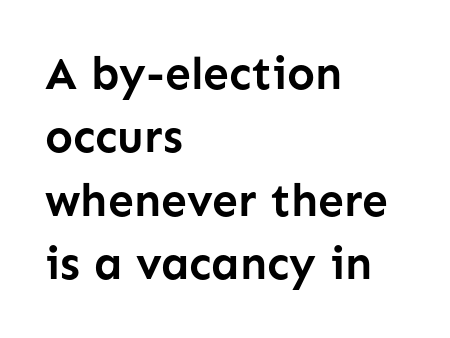
Q: Is the text bold? A: Yes.
Q: Is the text italic (slanted)? A: No, it is upright.
Q: Is the typeface a serif or a sans-serif typeface? A: Sans-serif.
Q: Is the text underlined? A: No.
Q: How is the paragraph aligned? A: Left-aligned.
Q: Is the spacing between letters normal or unusually wide? A: Normal.
Q: Is the spacing between lines tight, normal or loose? A: Normal.
Q: Width (condensed, normal, or wide)? A: Normal.
Q: Stroke contrast? A: Low.
Q: x-height? A: Medium.
Q: Monospaced? A: No.
